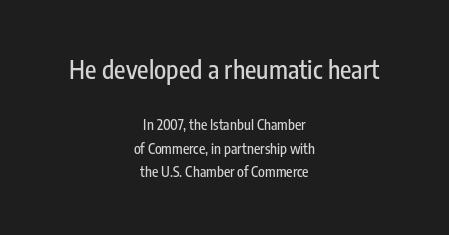
The image shows 25 px text type, upright; set centered, normal line spacing (1.68x), normal letter spacing, not underlined; the first (top) block is 1.79x larger.
